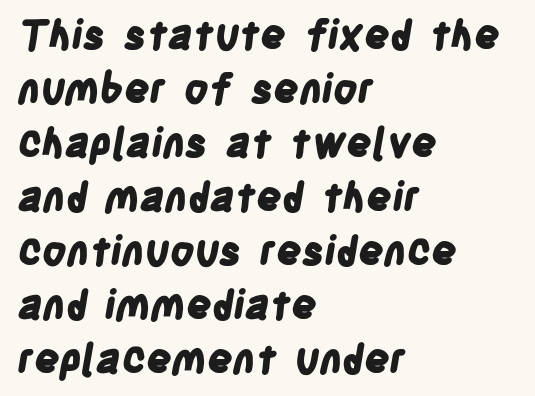
{"serif": "no", "bold": "yes", "weight": "bold", "width": "condensed", "stroke_contrast": "low", "x_height": "large", "monospaced": "no", "underline": "no", "align": "left", "line_spacing": "normal", "line_spacing_ratio": 1.35, "letter_spacing": "normal", "letter_spacing_em": 0.0, "glyph_px": 40}
